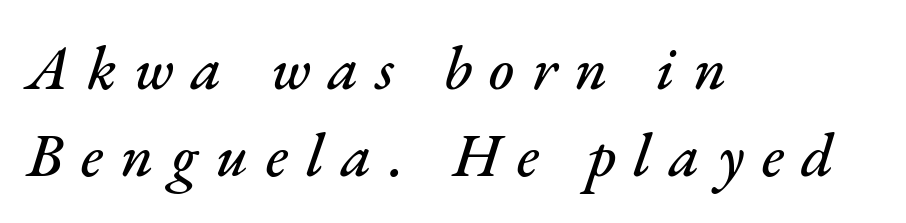
{"italic": "yes", "lean": "right", "slant_degrees": 17, "width": "normal", "stroke_contrast": "medium", "x_height": "small", "monospaced": "no", "underline": "no", "align": "left", "line_spacing": "normal", "line_spacing_ratio": 1.43, "letter_spacing": "wide", "letter_spacing_em": 0.29, "glyph_px": 61}
